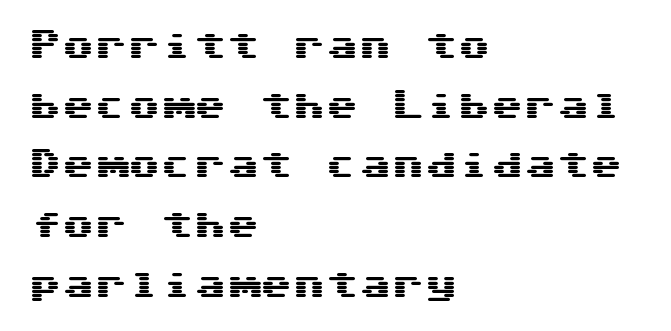
{"serif": "no", "italic": "no", "width": "wide", "stroke_contrast": "medium", "x_height": "medium", "underline": "no", "align": "left", "line_spacing_ratio": 1.81, "letter_spacing": "normal", "letter_spacing_em": 0.0, "glyph_px": 33}
